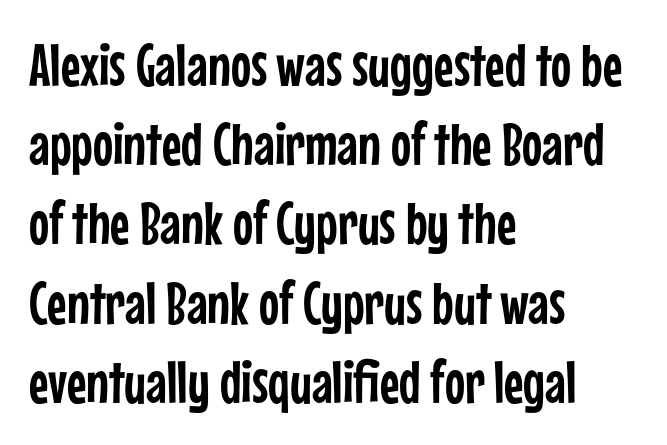
The image shows 60 px condensed sans-serif type, upright; set left-aligned, normal line spacing (1.32x), normal letter spacing, not underlined; low stroke contrast and a medium x-height.
